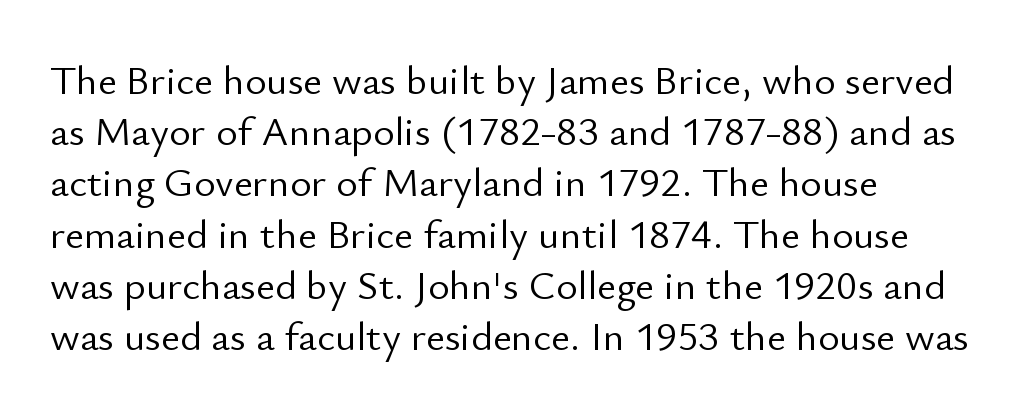
These glyphs show unthickened strokes, regular width or finer. What kind of face is this? One without serifs — a sans. The strip under each line holds only bare page. The lettering stays uniformly vertical, giving the passage a roman look.
